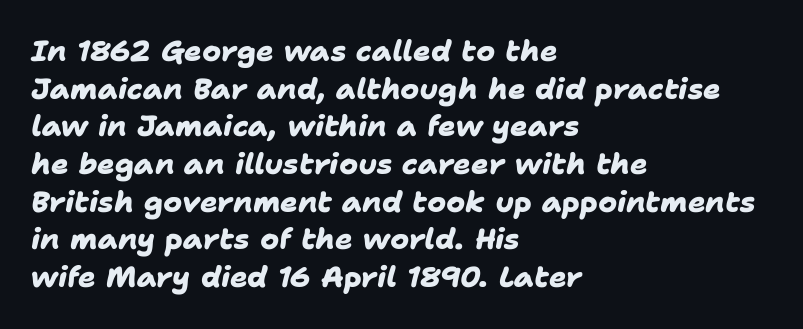
Q: Is the text bold? A: Yes.
Q: Is the typeface a serif or a sans-serif typeface? A: Sans-serif.
Q: Is the text underlined? A: No.
Q: How is the paragraph aligned? A: Left-aligned.
Q: Is the spacing between letters normal or unusually wide? A: Normal.
Q: Is the spacing between lines tight, normal or loose? A: Normal.
Q: Width (condensed, normal, or wide)? A: Normal.
Q: Stroke contrast? A: Low.
Q: x-height? A: Medium.
Q: Monospaced? A: No.
